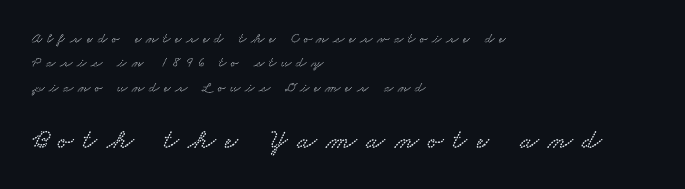
The image shows 28 px wide serif type; set left-aligned, line spacing 1.75x, unusually wide letter spacing (+0.34 em), not underlined; the second (bottom) block is 2.0x larger; low stroke contrast and a small x-height.
